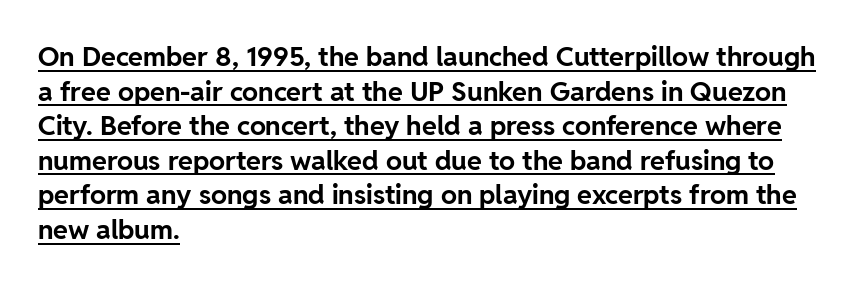
{"italic": "no", "bold": "yes", "underline": "yes", "align": "left", "line_spacing": "normal", "line_spacing_ratio": 1.28, "letter_spacing": "normal", "letter_spacing_em": 0.0, "glyph_px": 27}
